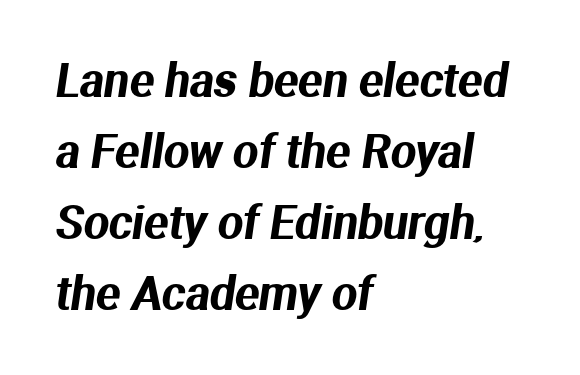
{"serif": "no", "width": "normal", "stroke_contrast": "medium", "x_height": "medium", "monospaced": "no", "underline": "no", "align": "left", "line_spacing": "normal", "line_spacing_ratio": 1.58, "letter_spacing": "normal", "letter_spacing_em": 0.0, "glyph_px": 45}
